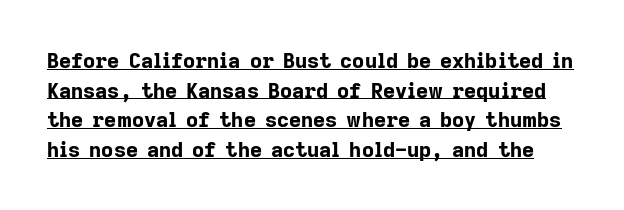
The image shows 21 px bold type, upright; set normal line spacing (1.41x), normal letter spacing, underlined.
